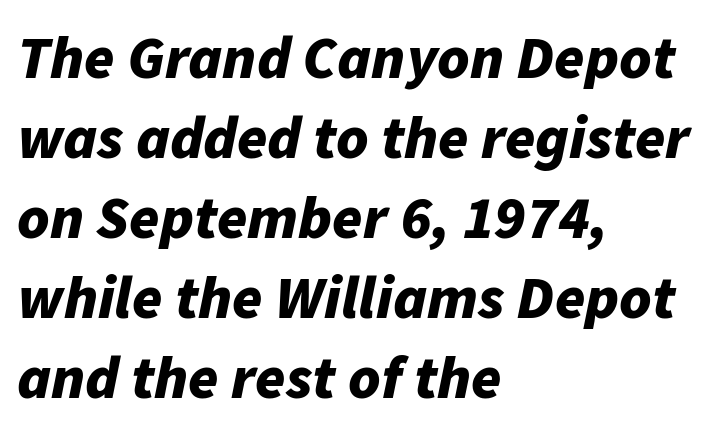
{"italic": "yes", "lean": "right", "slant_degrees": 11, "bold": "yes", "weight": "bold", "width": "normal", "stroke_contrast": "low", "x_height": "medium", "monospaced": "no", "underline": "no", "align": "left", "line_spacing": "normal", "line_spacing_ratio": 1.31, "letter_spacing": "normal", "letter_spacing_em": 0.0, "glyph_px": 61}
